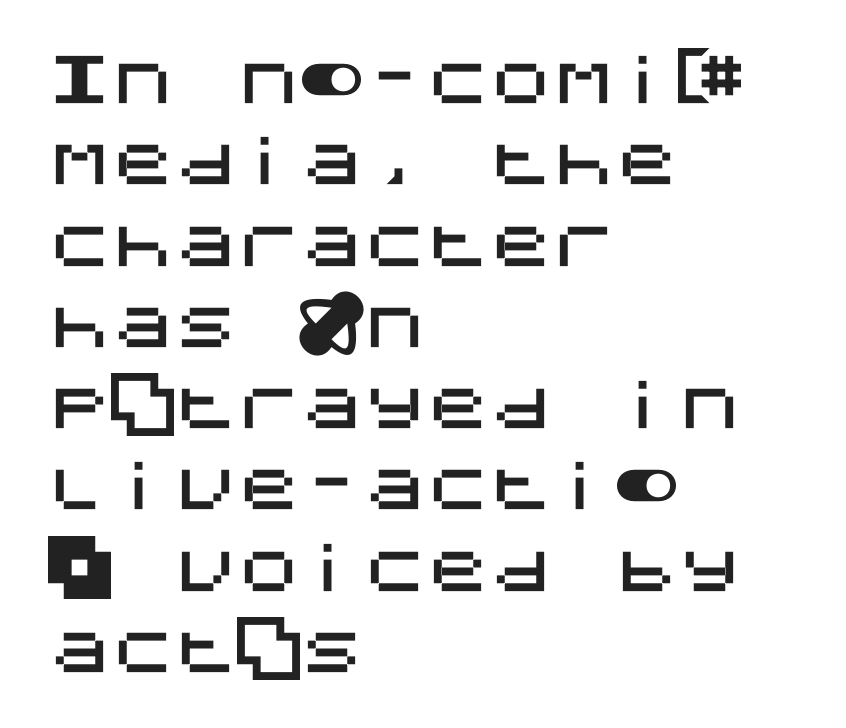
Q: Is the text italic (slanted)? A: No, it is upright.
Q: Is the typeface a serif or a sans-serif typeface? A: Sans-serif.
Q: Is the text underlined? A: No.
Q: How is the paragraph aligned? A: Left-aligned.
Q: Is the spacing between letters normal or unusually wide? A: Normal.
Q: Is the spacing between lines tight, normal or loose? A: Normal.
Q: Width (condensed, normal, or wide)? A: Normal.
Q: Stroke contrast? A: Medium.
Q: x-height? A: Large.
